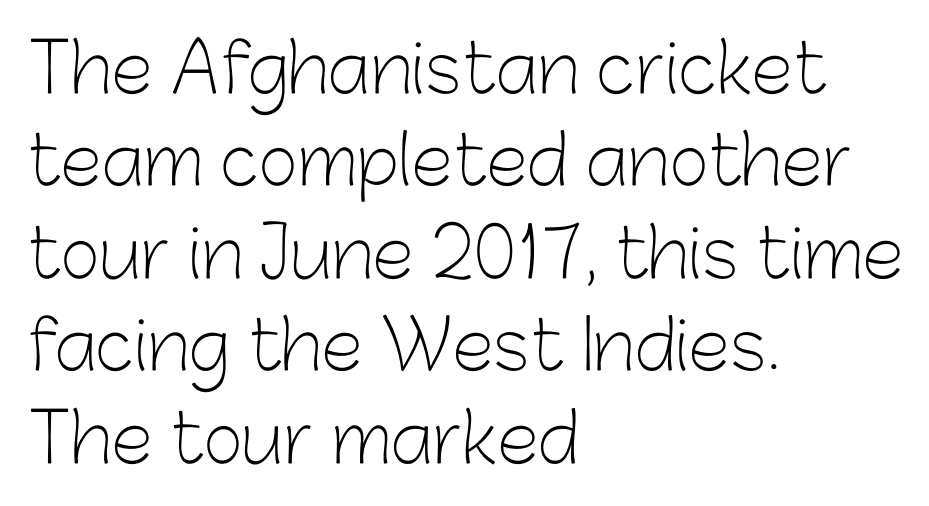
The image shows 68 px light sans-serif type, upright; set left-aligned, normal line spacing (1.36x), normal letter spacing, not underlined; low stroke contrast and a medium x-height.
